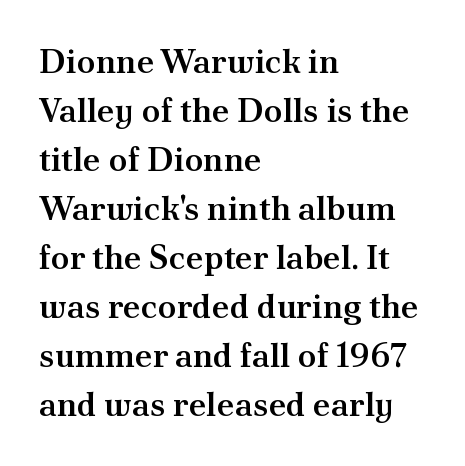
{"serif": "yes", "italic": "no", "bold": "semi", "weight": "semibold", "width": "normal", "stroke_contrast": "medium", "x_height": "small", "monospaced": "no", "underline": "no", "align": "left", "line_spacing": "normal", "line_spacing_ratio": 1.44, "letter_spacing": "normal", "letter_spacing_em": 0.0, "glyph_px": 34}
